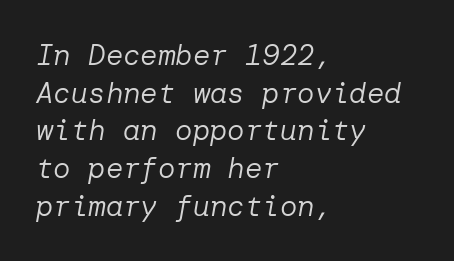
Q: Is the text bold? A: No.
Q: Is the text italic (slanted)? A: Yes, it leans right by about 10 degrees.
Q: Is the text underlined? A: No.
Q: How is the paragraph aligned? A: Left-aligned.
Q: Is the spacing between letters normal or unusually wide? A: Normal.
Q: Is the spacing between lines tight, normal or loose? A: Normal.
Q: Width (condensed, normal, or wide)? A: Normal.
Q: Stroke contrast? A: Low.
Q: x-height? A: Medium.
